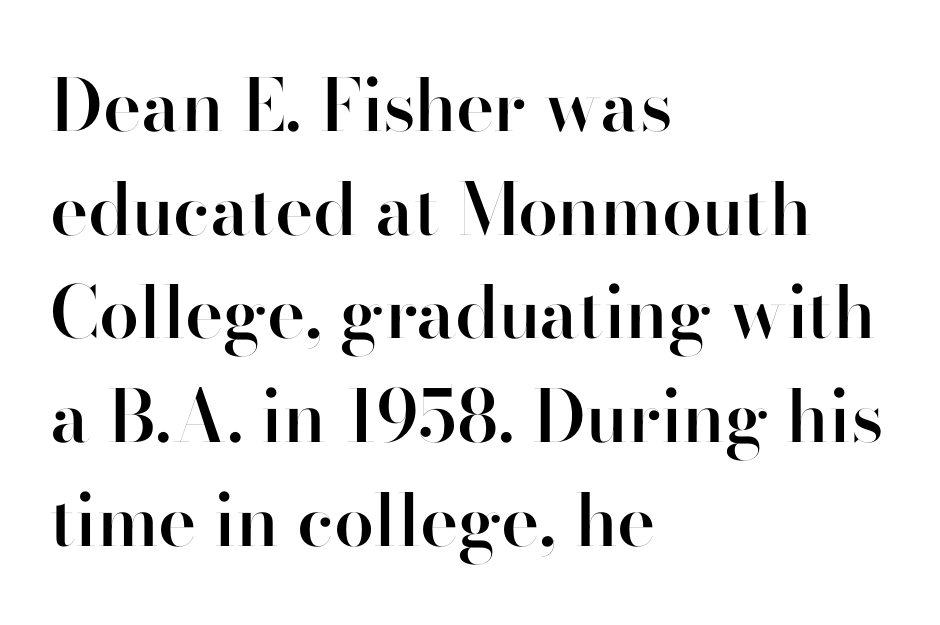
{"serif": "no", "italic": "no", "bold": "semi", "weight": "semibold", "width": "normal", "stroke_contrast": "high", "x_height": "small", "monospaced": "no", "underline": "no", "align": "left", "line_spacing": "normal", "line_spacing_ratio": 1.44, "letter_spacing": "normal", "letter_spacing_em": 0.0, "glyph_px": 72}
